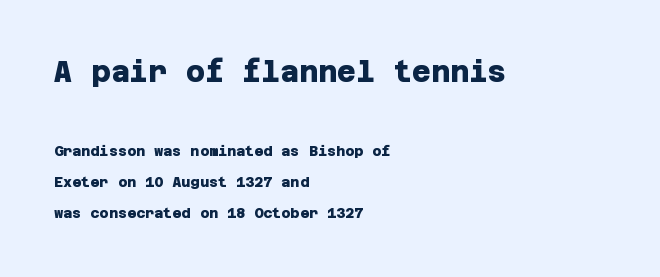
The image shows 29 px heavy sans-serif type; set left-aligned, loose line spacing (2.23x), normal letter spacing, not underlined; the first (top) block is 2.07x larger; low stroke contrast and a large x-height.
